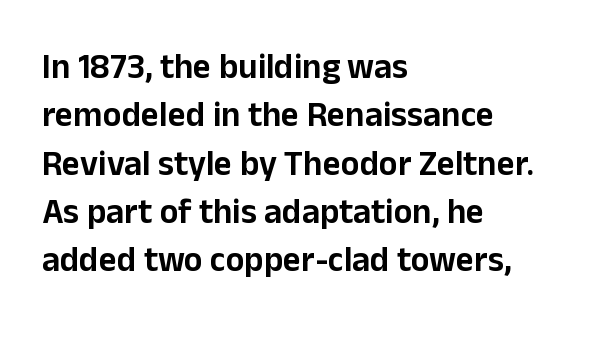
{"serif": "no", "italic": "no", "width": "normal", "stroke_contrast": "low", "x_height": "medium", "monospaced": "no", "underline": "no", "align": "left", "line_spacing": "normal", "line_spacing_ratio": 1.38, "letter_spacing": "normal", "letter_spacing_em": 0.0, "glyph_px": 35}
